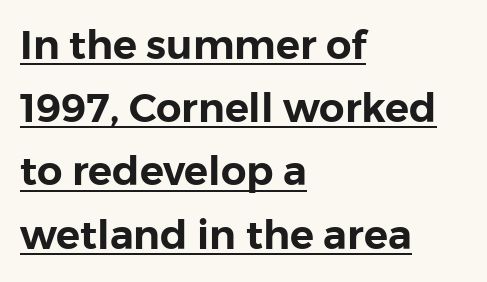
Q: Is the text italic (slanted)? A: No, it is upright.
Q: Is the typeface a serif or a sans-serif typeface? A: Sans-serif.
Q: Is the text underlined? A: Yes.
Q: How is the paragraph aligned? A: Left-aligned.
Q: Is the spacing between letters normal or unusually wide? A: Normal.
Q: Is the spacing between lines tight, normal or loose? A: Normal.
Q: Width (condensed, normal, or wide)? A: Normal.
Q: Stroke contrast? A: Low.
Q: x-height? A: Medium.
Q: Monospaced? A: No.
